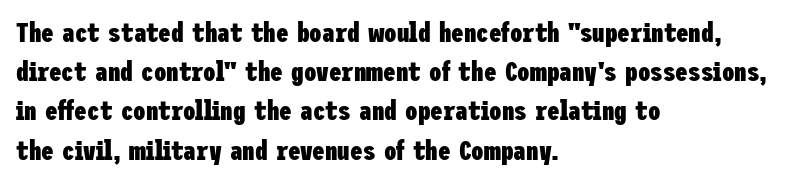
Q: Is the text bold? A: Yes.
Q: Is the text italic (slanted)? A: No, it is upright.
Q: Is the typeface a serif or a sans-serif typeface? A: Sans-serif.
Q: Is the text underlined? A: No.
Q: How is the paragraph aligned? A: Left-aligned.
Q: Is the spacing between letters normal or unusually wide? A: Normal.
Q: Is the spacing between lines tight, normal or loose? A: Normal.
Q: Width (condensed, normal, or wide)? A: Condensed.
Q: Stroke contrast? A: Low.
Q: x-height? A: Medium.
